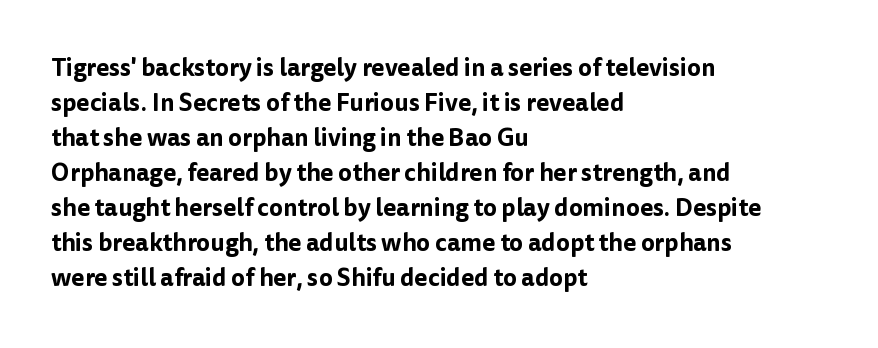
{"italic": "no", "underline": "no", "align": "left", "line_spacing": "normal", "line_spacing_ratio": 1.46, "letter_spacing": "normal", "letter_spacing_em": 0.0, "glyph_px": 24}
